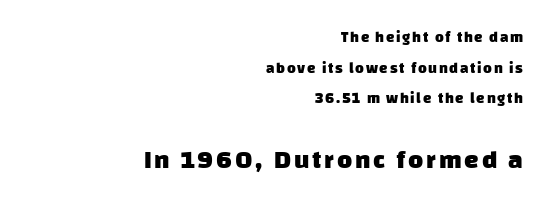
{"bold": "yes", "underline": "no", "align": "right", "line_spacing": "loose", "line_spacing_ratio": 2.05, "larger_block": "second", "size_ratio": 1.73, "glyph_px": 26}
